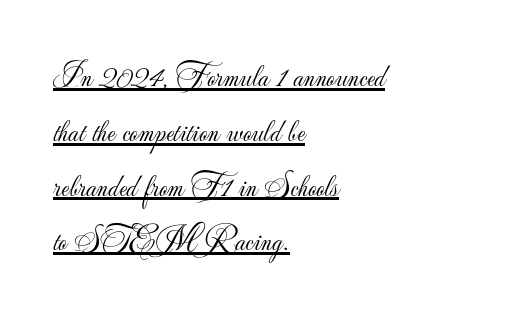
Q: Is the text bold? A: No.
Q: Is the text italic (slanted)? A: Yes.
Q: Is the typeface a serif or a sans-serif typeface? A: Sans-serif.
Q: Is the text underlined? A: Yes.
Q: How is the paragraph aligned? A: Left-aligned.
Q: Is the spacing between letters normal or unusually wide? A: Normal.
Q: Is the spacing between lines tight, normal or loose? A: Normal.
Q: Width (condensed, normal, or wide)? A: Normal.
Q: Stroke contrast? A: Low.
Q: x-height? A: Small.
Q: Monospaced? A: No.
